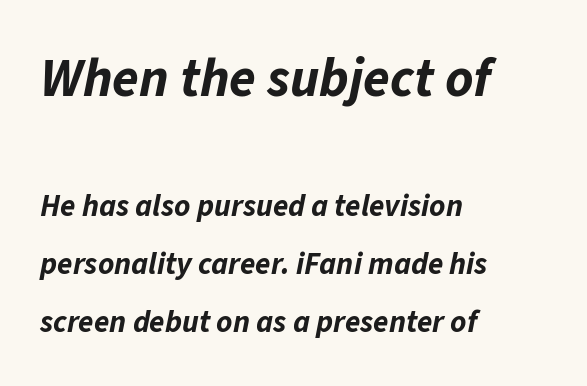
The image shows 54 px bold type, italic (leaning right); set left-aligned, line spacing 1.87x, normal letter spacing, not underlined; the first (top) block is 1.74x larger; low stroke contrast and a medium x-height.
